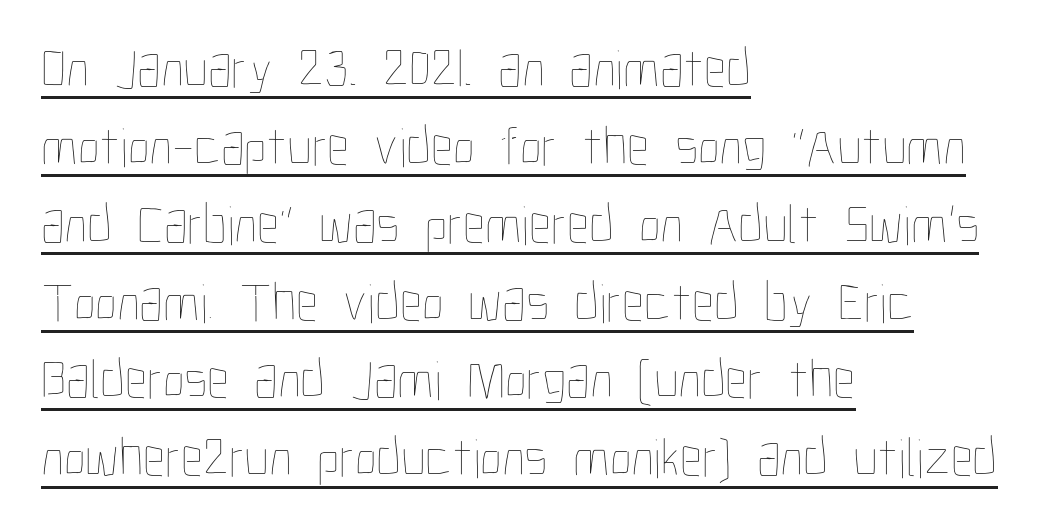
The image shows 56 px thin, condensed type, upright; set left-aligned, normal line spacing (1.39x), normal letter spacing, underlined; low stroke contrast and a medium x-height.
